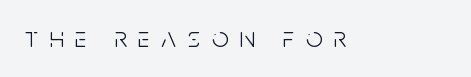
{"serif": "no", "italic": "no", "bold": "no", "weight": "light", "width": "condensed", "stroke_contrast": "low", "x_height": "large", "monospaced": "no", "underline": "no", "letter_spacing": "wide", "letter_spacing_em": 0.39, "glyph_px": 29}
